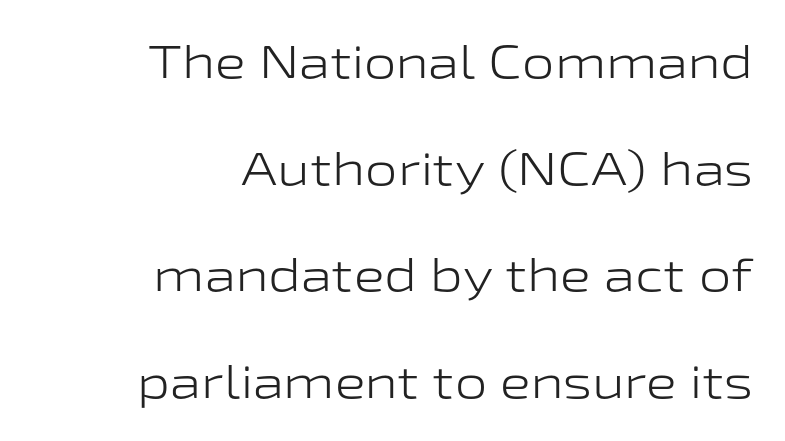
Q: Is the text bold? A: No.
Q: Is the text italic (slanted)? A: No, it is upright.
Q: Is the typeface a serif or a sans-serif typeface? A: Sans-serif.
Q: Is the text underlined? A: No.
Q: How is the paragraph aligned? A: Right-aligned.
Q: Is the spacing between letters normal or unusually wide? A: Normal.
Q: Is the spacing between lines tight, normal or loose? A: Loose.
Q: Width (condensed, normal, or wide)? A: Wide.
Q: Stroke contrast? A: Low.
Q: x-height? A: Medium.
Q: Monospaced? A: No.
